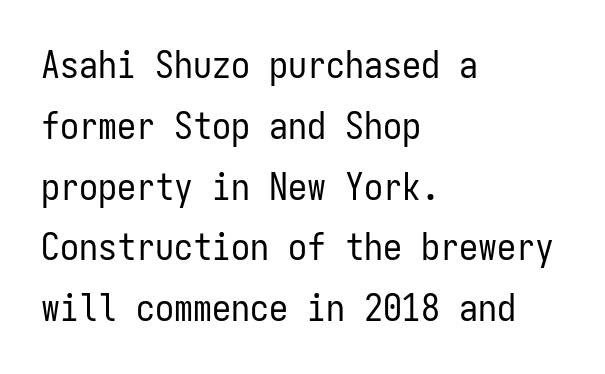
This rendering uses left alignment, leaving the right contour irregular. Leading: standard. The typeface has the unassuming heft of standard copy or less. Default kerning and tracking; the words read as compact shapes. These lines are rendered in a fixed-pitch font.
